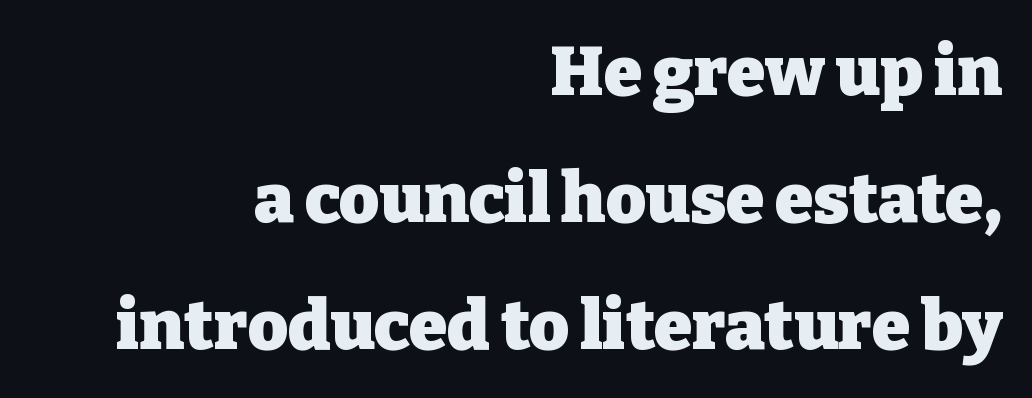
{"serif": "yes", "italic": "no", "bold": "yes", "weight": "heavy", "width": "normal", "stroke_contrast": "low", "x_height": "medium", "monospaced": "no", "underline": "no", "align": "right", "line_spacing_ratio": 1.84, "letter_spacing": "normal", "letter_spacing_em": 0.0, "glyph_px": 69}
